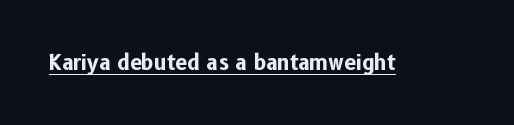
Q: Is the text bold? A: Yes.
Q: Is the text italic (slanted)? A: No, it is upright.
Q: Is the text underlined? A: Yes.
Q: Is the spacing between letters normal or unusually wide? A: Normal.
